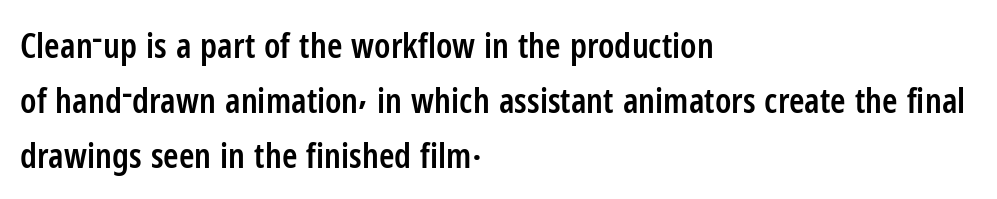
Characters remain perfectly vertical along every line. Rows of type keep a routine distance in the vertical direction. Classification — sans serif. Weight: semibold (demi). This sample has the flowing, uneven cadence of proportional lettering.
